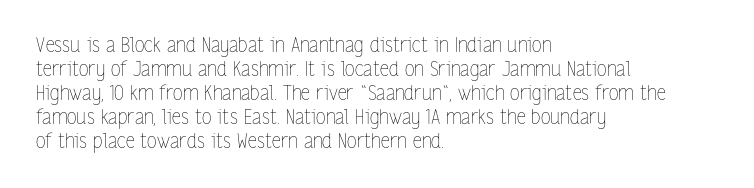
{"italic": "no", "bold": "no", "underline": "no", "align": "left", "line_spacing_ratio": 1.2, "letter_spacing": "normal", "letter_spacing_em": 0.0, "glyph_px": 20}
